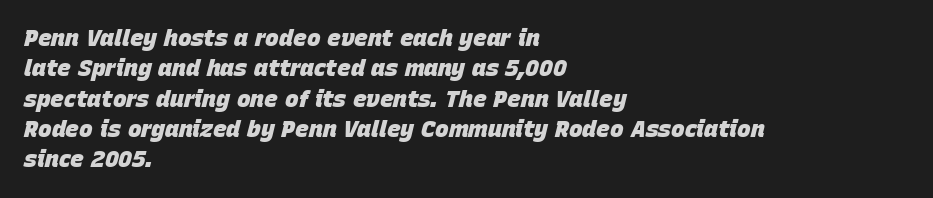
The image shows 23 px bold type, italic (leaning right); set left-aligned, normal line spacing (1.32x), normal letter spacing, not underlined.
